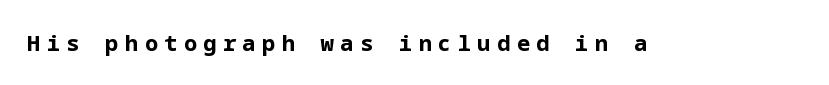
Q: Is the text bold? A: Yes.
Q: Is the text italic (slanted)? A: No, it is upright.
Q: Is the text underlined? A: No.
Q: Is the spacing between letters normal or unusually wide? A: Unusually wide.
